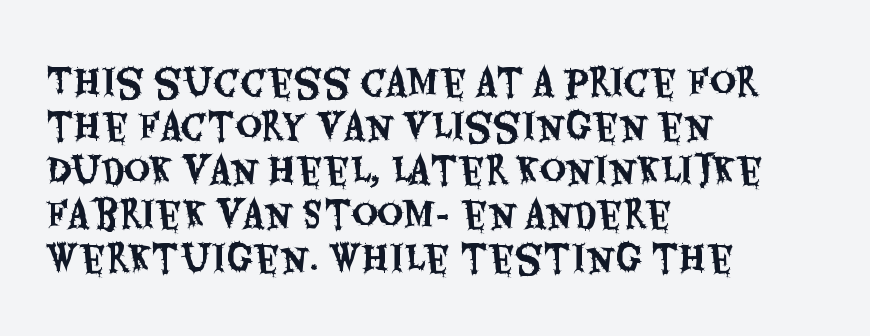
The image shows 36 px condensed sans-serif type, upright; set left-aligned, line spacing 1.22x, normal letter spacing, not underlined; medium stroke contrast and a large x-height.
